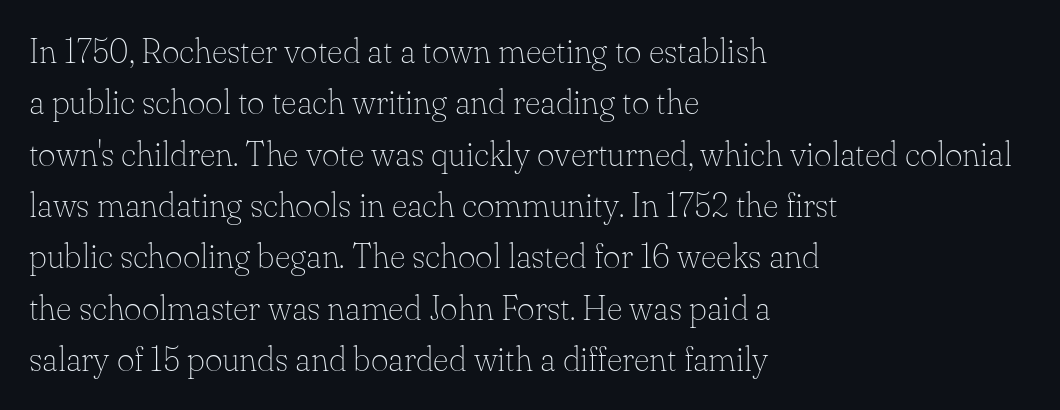
{"serif": "yes", "italic": "no", "bold": "no", "weight": "thin", "width": "normal", "stroke_contrast": "low", "x_height": "small", "monospaced": "no", "underline": "no", "align": "left", "line_spacing": "normal", "line_spacing_ratio": 1.51, "letter_spacing": "normal", "letter_spacing_em": 0.0, "glyph_px": 34}
